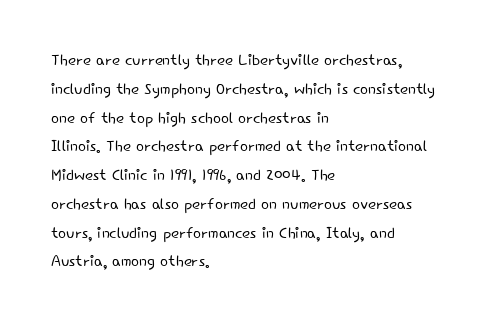
{"italic": "no", "bold": "no", "underline": "no", "align": "left", "line_spacing": "normal", "line_spacing_ratio": 1.37, "letter_spacing": "normal", "letter_spacing_em": 0.0, "glyph_px": 21}
